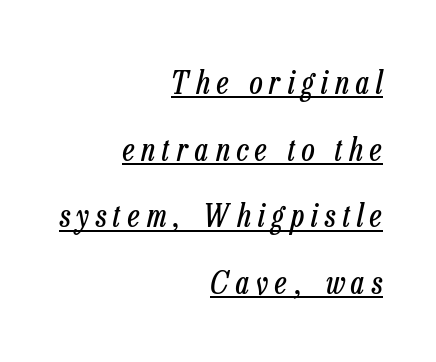
{"italic": "yes", "lean": "right", "slant_degrees": 13, "bold": "no", "weight": "regular", "width": "condensed", "stroke_contrast": "low", "x_height": "medium", "monospaced": "no", "underline": "yes", "align": "right", "line_spacing": "loose", "line_spacing_ratio": 2.08, "letter_spacing": "wide", "letter_spacing_em": 0.22, "glyph_px": 32}
